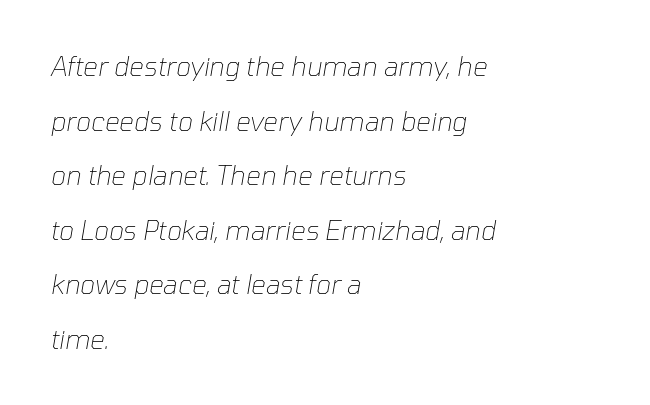
{"italic": "yes", "lean": "right", "slant_degrees": 10, "bold": "no", "underline": "no", "align": "left", "line_spacing": "loose", "line_spacing_ratio": 2.1, "letter_spacing": "normal", "letter_spacing_em": 0.0, "glyph_px": 26}
